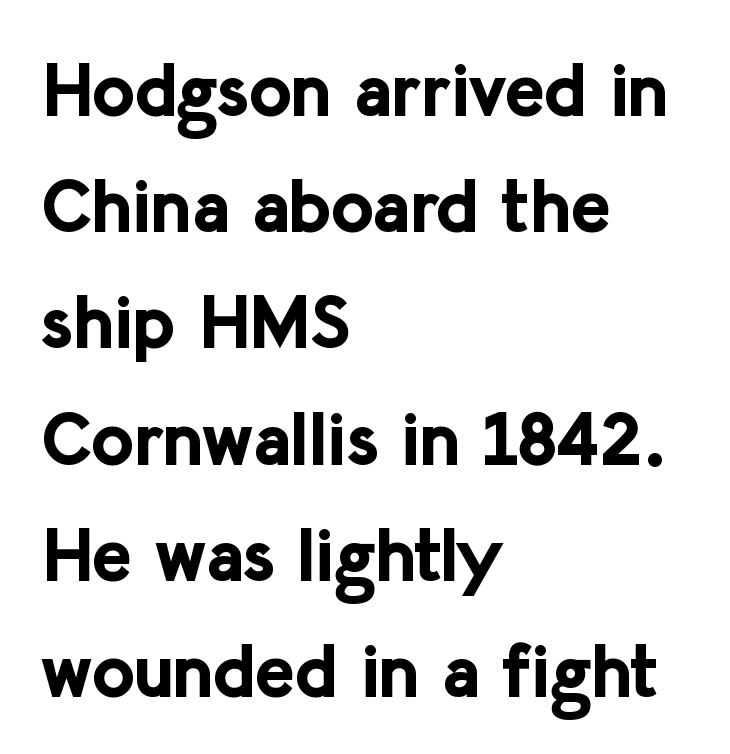
The rendering shows plain stroke endings on the letterforms — a sans-serif design. The compositor pushed each line to the left boundary. The gap between lines stays unmarked. Rendered with straight, roman letterforms. One glance says typical: line gaps are just what's usual.
